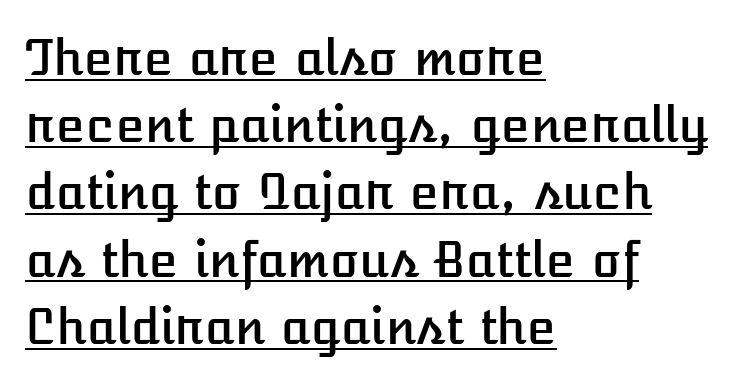
Q: Is the text italic (slanted)? A: No, it is upright.
Q: Is the text underlined? A: Yes.
Q: How is the paragraph aligned? A: Left-aligned.
Q: Is the spacing between letters normal or unusually wide? A: Normal.
Q: Is the spacing between lines tight, normal or loose? A: Normal.
Q: Width (condensed, normal, or wide)? A: Normal.
Q: Stroke contrast? A: Low.
Q: x-height? A: Medium.
Q: Monospaced? A: No.
